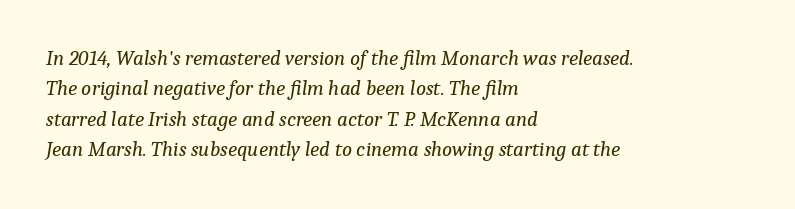
This rendering leaves character spacing at its baseline value. Weight class: somewhere from thin through regular. Any mark beneath the type? The region is blank. Line beginnings align vertically; line endings do not. Tall strokes in this sample are angled rather than plumb. These lines sit exactly where default settings would place them.
